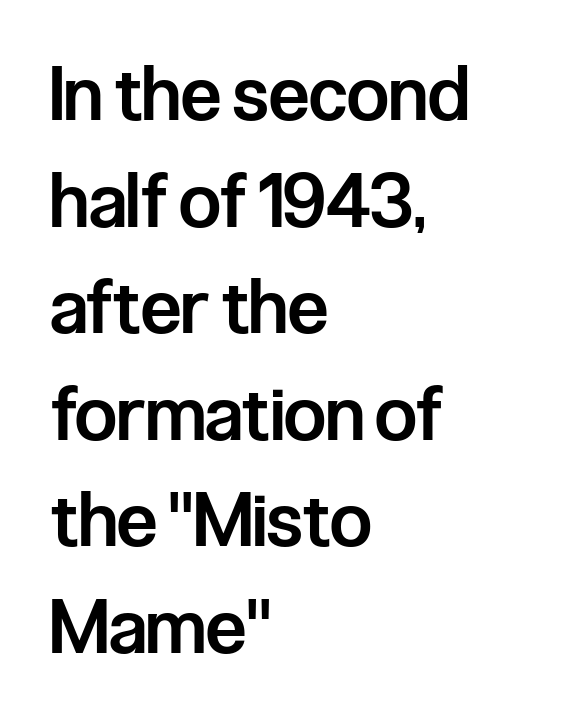
This rendering uses left alignment, leaving the right contour irregular. The passage shown is semibold, sitting just below true bold. Compared with typical paragraphs, the rows here are spaced about the same. Words appear dense and cohesive because spacing is normal.
